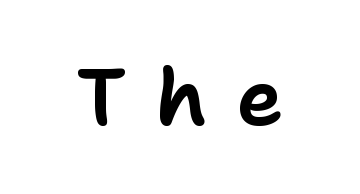
The image shows 80 px sans-serif type, upright; set unusually wide letter spacing (+0.36 em), not underlined; low stroke contrast and a medium x-height.
